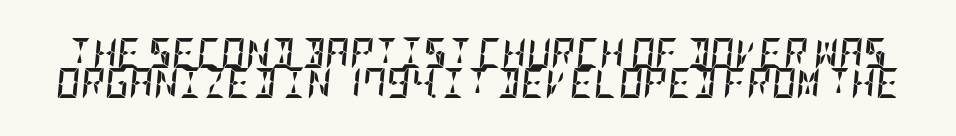
{"italic": "yes", "lean": "right", "slant_degrees": 5, "bold": "yes", "weight": "semibold", "width": "condensed", "stroke_contrast": "low", "x_height": "large", "underline": "no", "line_spacing": "tight", "line_spacing_ratio": 0.99, "letter_spacing": "normal", "letter_spacing_em": 0.0, "glyph_px": 30}
